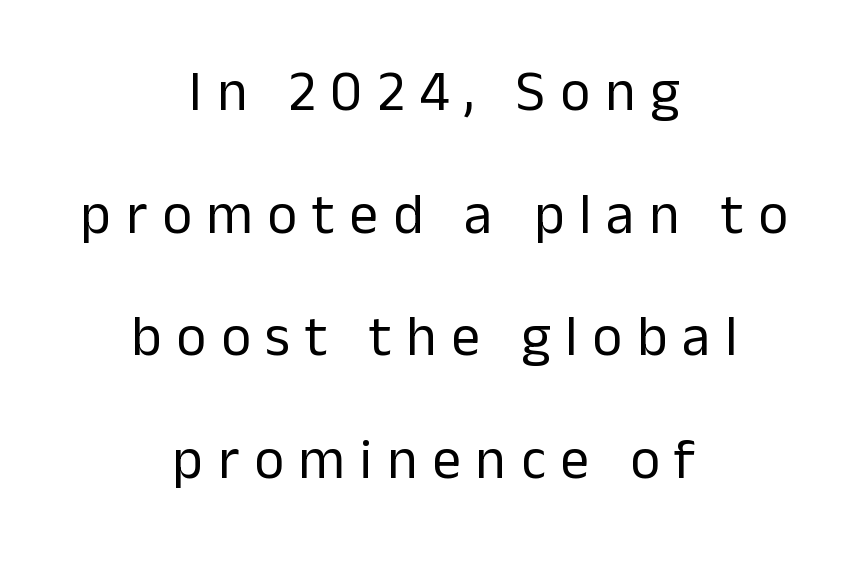
The text was rendered using a sans face with plain stroke endings. Quick note: not italic, upright. The rag falls on both sides of this text block equally. Stems here are at most as thick as an everyday book face.
